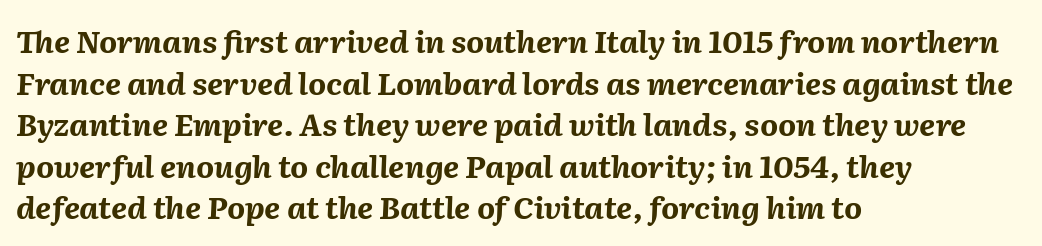
The image shows 31 px bold type, italic (leaning right); set left-aligned, normal line spacing (1.34x), normal letter spacing, not underlined; medium stroke contrast and a medium x-height.
